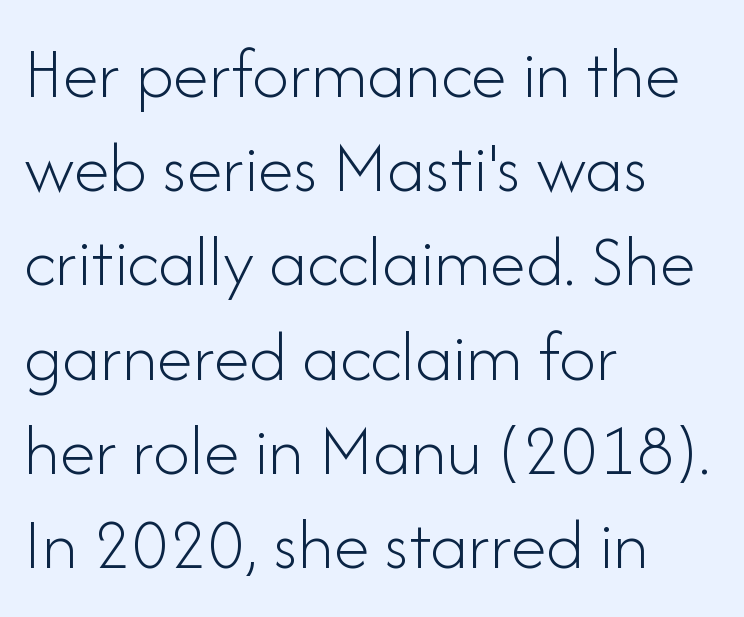
The image shows 73 px light sans-serif type, upright; set left-aligned, normal line spacing (1.29x), normal letter spacing, not underlined; low stroke contrast and a small x-height.
